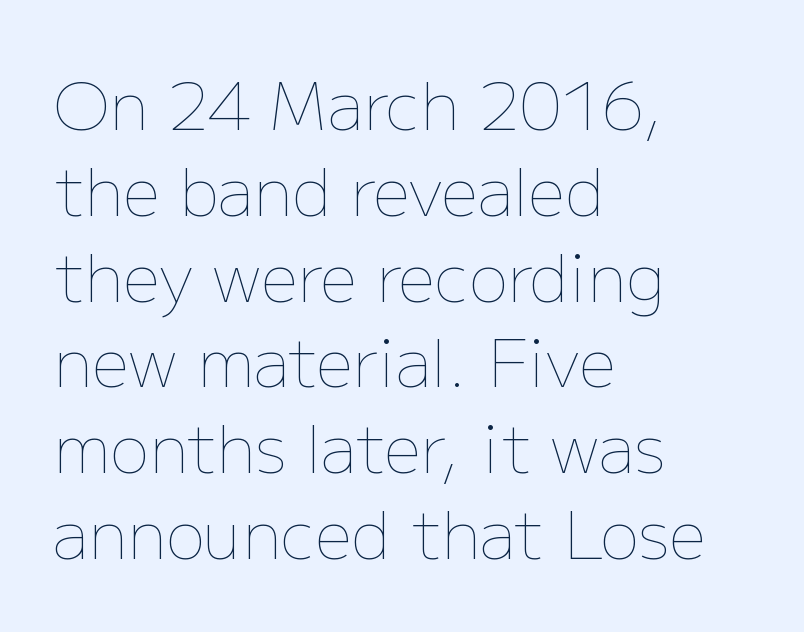
This is roman type, the default non-slanted kind. The letters advance in unequal steps, a hallmark of proportional type. The glyphs are unaccompanied by any horizontal stroke below them. All the whitespace from short lines collects on the right.
